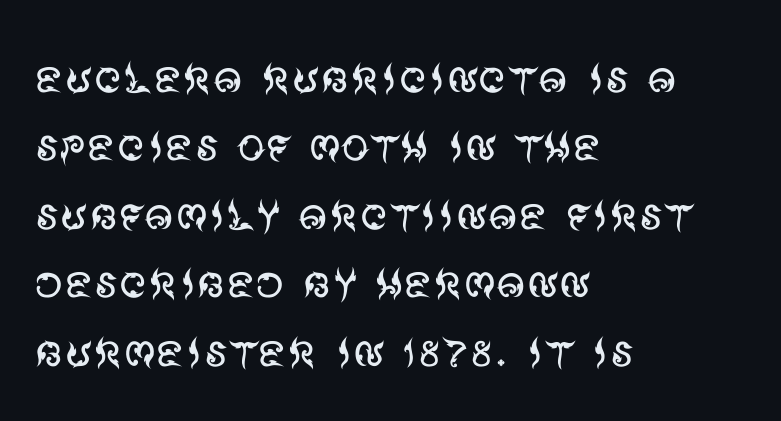
Q: Is the text bold? A: No.
Q: Is the text italic (slanted)? A: No, it is upright.
Q: Is the typeface a serif or a sans-serif typeface? A: Sans-serif.
Q: Is the text underlined? A: No.
Q: How is the paragraph aligned? A: Left-aligned.
Q: Is the spacing between letters normal or unusually wide? A: Normal.
Q: Width (condensed, normal, or wide)? A: Normal.
Q: Stroke contrast? A: Medium.
Q: x-height? A: Large.
Q: Monospaced? A: No.
